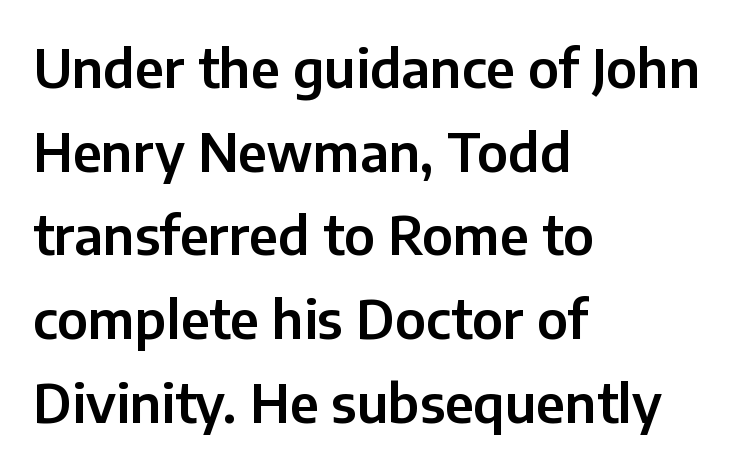
The image shows 53 px sans-serif type, upright; set left-aligned, normal line spacing (1.58x), normal letter spacing, not underlined; low stroke contrast and a medium x-height.
